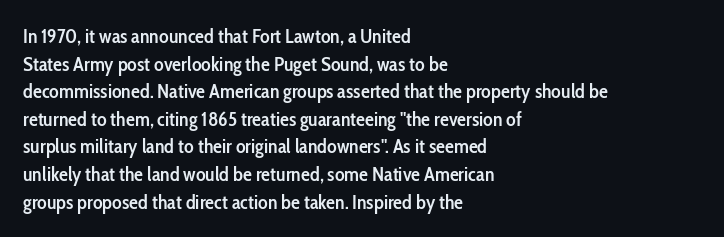
The image shows 20 px text type, upright; set left-aligned, normal line spacing (1.38x), normal letter spacing, not underlined.
